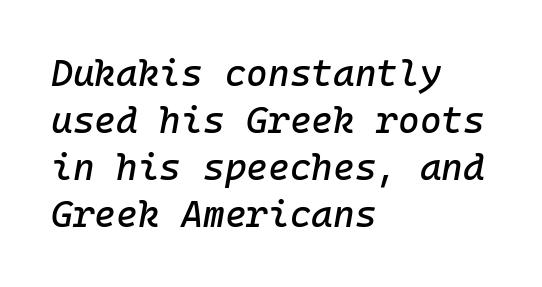
{"italic": "yes", "lean": "right", "slant_degrees": 10, "width": "normal", "stroke_contrast": "low", "x_height": "medium", "monospaced": "yes", "underline": "no", "align": "left", "line_spacing": "normal", "line_spacing_ratio": 1.27, "letter_spacing": "normal", "letter_spacing_em": 0.0, "glyph_px": 37}
